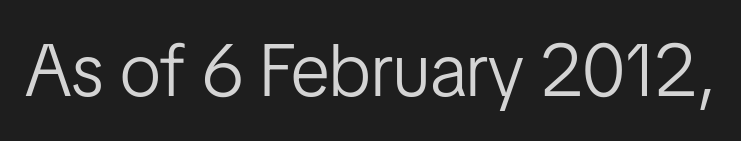
The image shows 74 px light, condensed sans-serif type, upright; set normal letter spacing, not underlined; low stroke contrast and a medium x-height.
